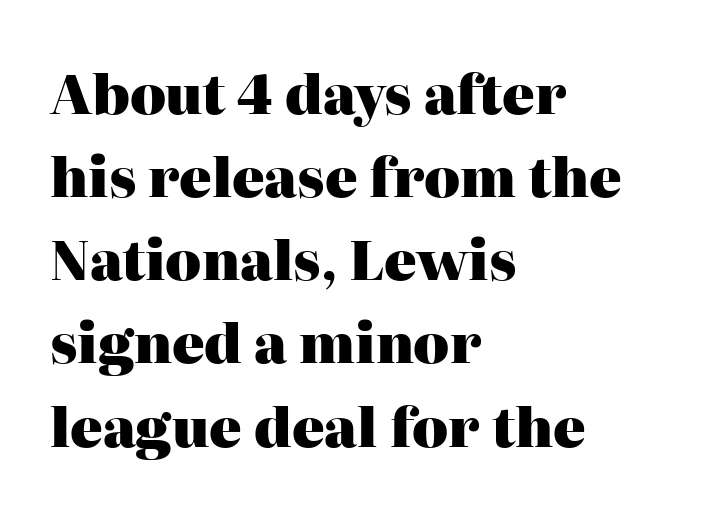
The image shows 54 px heavy serif type, upright; set left-aligned, normal line spacing (1.54x), normal letter spacing, not underlined; high stroke contrast and a medium x-height.
